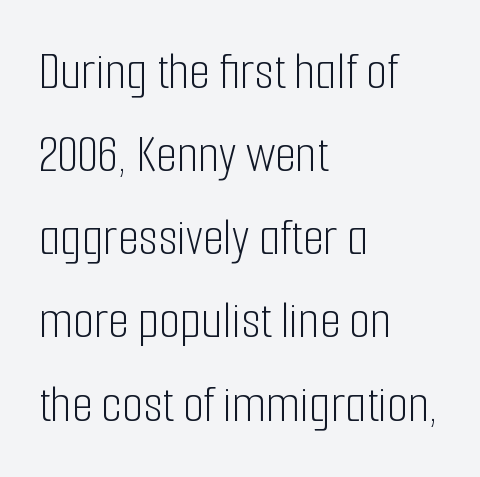
Q: Is the text bold? A: No.
Q: Is the text italic (slanted)? A: No, it is upright.
Q: Is the typeface a serif or a sans-serif typeface? A: Sans-serif.
Q: Is the text underlined? A: No.
Q: How is the paragraph aligned? A: Left-aligned.
Q: Is the spacing between letters normal or unusually wide? A: Normal.
Q: Is the spacing between lines tight, normal or loose? A: Normal.
Q: Width (condensed, normal, or wide)? A: Condensed.
Q: Stroke contrast? A: Low.
Q: x-height? A: Medium.
Q: Monospaced? A: No.
